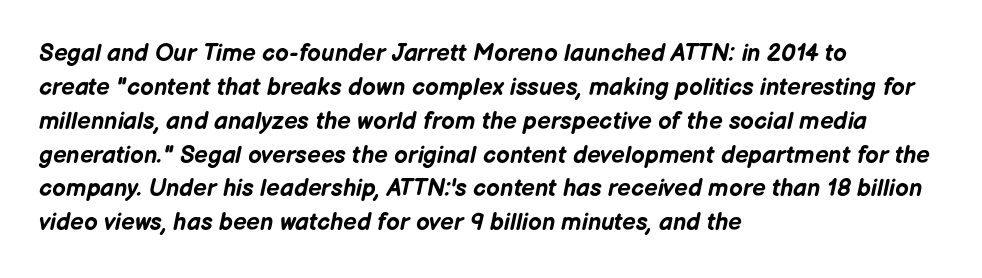
The image shows 24 px bold type, italic (leaning right); set left-aligned, normal line spacing (1.41x), normal letter spacing, not underlined.
